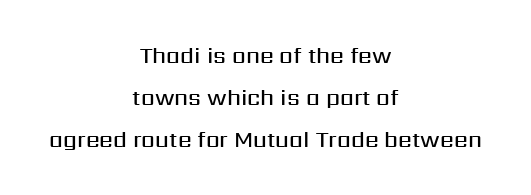
{"italic": "no", "bold": "semi", "underline": "no", "align": "center", "line_spacing": "loose", "line_spacing_ratio": 1.91, "letter_spacing": "normal", "letter_spacing_em": 0.0, "glyph_px": 22}
